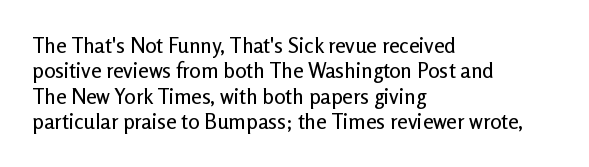
Q: Is the text italic (slanted)? A: No, it is upright.
Q: Is the text underlined? A: No.
Q: How is the paragraph aligned? A: Left-aligned.
Q: Is the spacing between letters normal or unusually wide? A: Normal.
